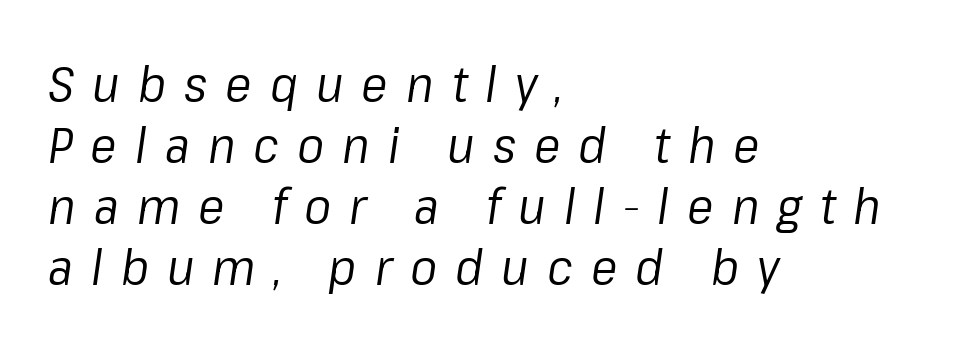
{"italic": "yes", "lean": "right", "slant_degrees": 8, "bold": "no", "weight": "regular", "width": "normal", "stroke_contrast": "low", "x_height": "medium", "monospaced": "no", "underline": "no", "align": "left", "line_spacing_ratio": 1.22, "letter_spacing": "wide", "letter_spacing_em": 0.36, "glyph_px": 50}
